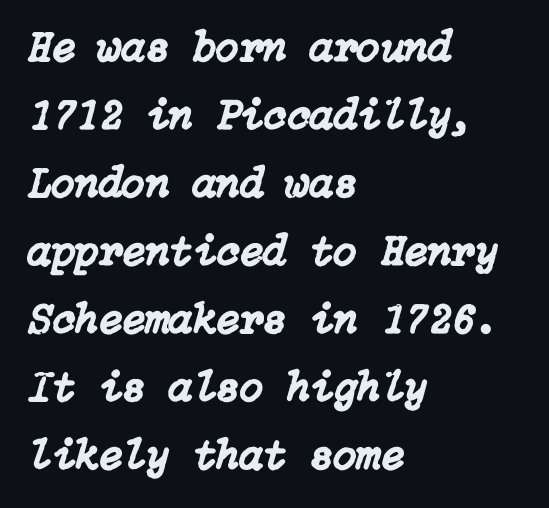
Q: Is the text italic (slanted)? A: Yes, it leans right by about 15 degrees.
Q: Is the text underlined? A: No.
Q: How is the paragraph aligned? A: Left-aligned.
Q: Is the spacing between letters normal or unusually wide? A: Normal.
Q: Is the spacing between lines tight, normal or loose? A: Normal.
Q: Width (condensed, normal, or wide)? A: Normal.
Q: Stroke contrast? A: Low.
Q: x-height? A: Medium.
